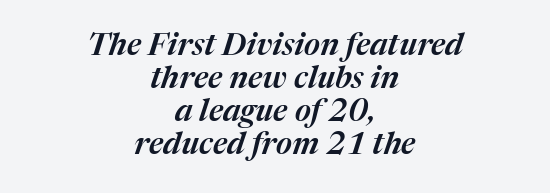
The image shows 31 px text type, italic (leaning right); set centered, tight line spacing (1.06x), normal letter spacing, not underlined; medium stroke contrast and a medium x-height.
